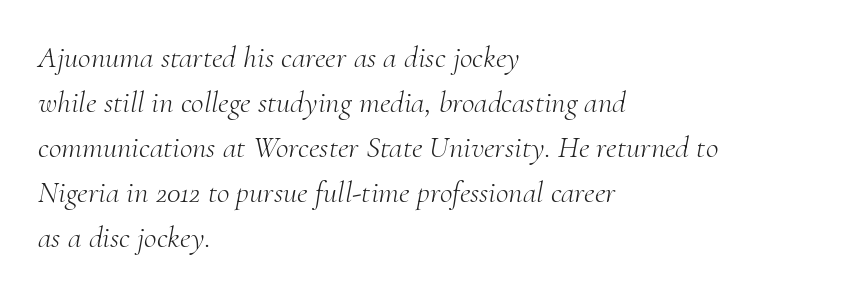
Each new line begins a customary step beneath the previous one. In terms of letterform style, serifs are clearly present. The face used here is proportionally spaced, like ordinary book or web type. Teacher's note: observe the even left margin — that is flush-left alignment. On a weight scale, this lands at 450 or below. In terms of posture, this sample is oblique.
